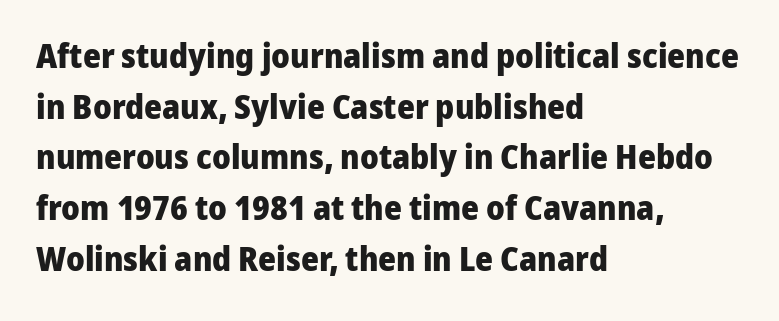
The image shows 34 px heavy sans-serif type, upright; set left-aligned, normal line spacing (1.49x), normal letter spacing, not underlined; low stroke contrast and a medium x-height.
